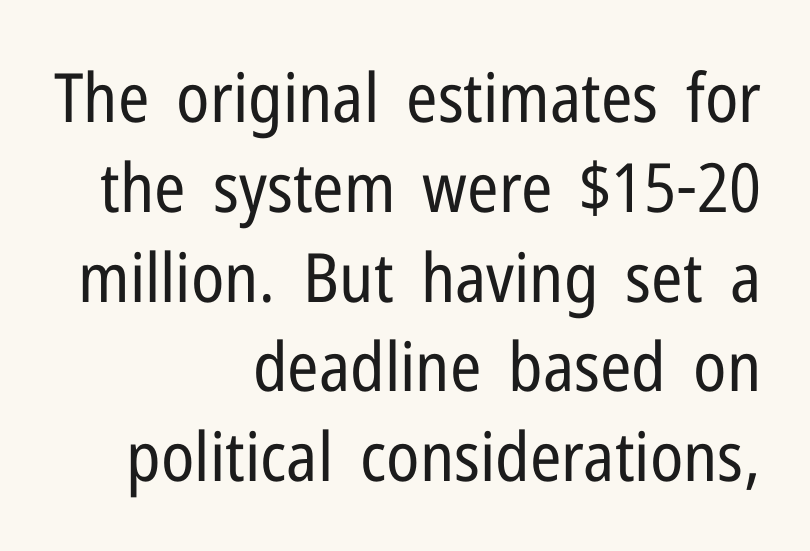
{"serif": "no", "italic": "no", "bold": "no", "weight": "regular", "width": "condensed", "stroke_contrast": "low", "x_height": "medium", "monospaced": "no", "underline": "no", "align": "right", "line_spacing": "normal", "line_spacing_ratio": 1.32, "letter_spacing": "normal", "letter_spacing_em": 0.0, "glyph_px": 68}
